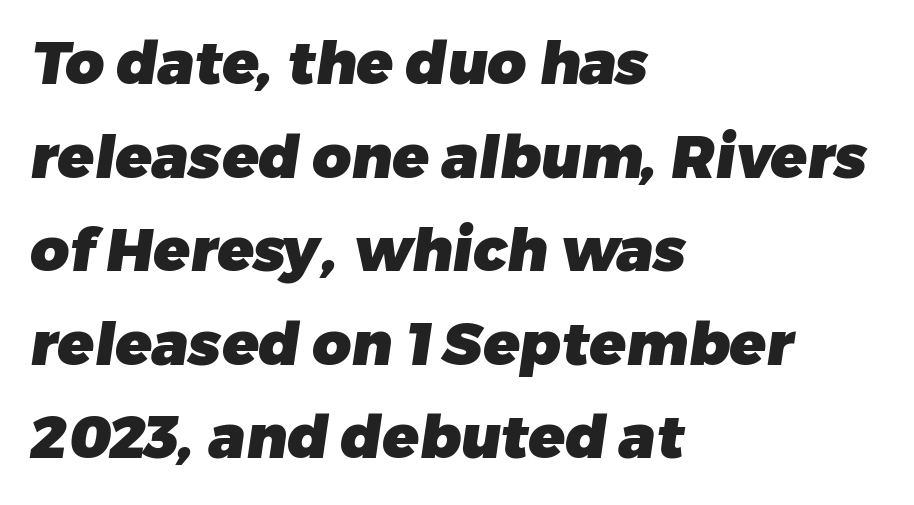
Q: Is the text bold? A: Yes.
Q: Is the typeface a serif or a sans-serif typeface? A: Sans-serif.
Q: Is the text underlined? A: No.
Q: How is the paragraph aligned? A: Left-aligned.
Q: Is the spacing between letters normal or unusually wide? A: Normal.
Q: Is the spacing between lines tight, normal or loose? A: Normal.
Q: Width (condensed, normal, or wide)? A: Normal.
Q: Stroke contrast? A: Low.
Q: x-height? A: Medium.
Q: Monospaced? A: No.
